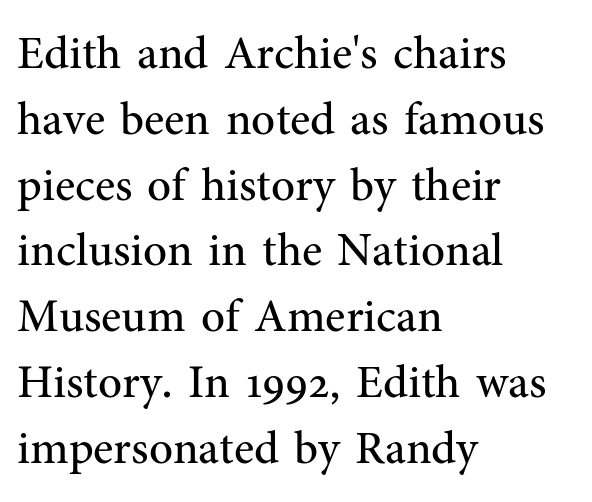
The image shows 47 px regular-weight serif type, upright; set left-aligned, normal line spacing (1.4x), normal letter spacing, not underlined; medium stroke contrast and a medium x-height.
